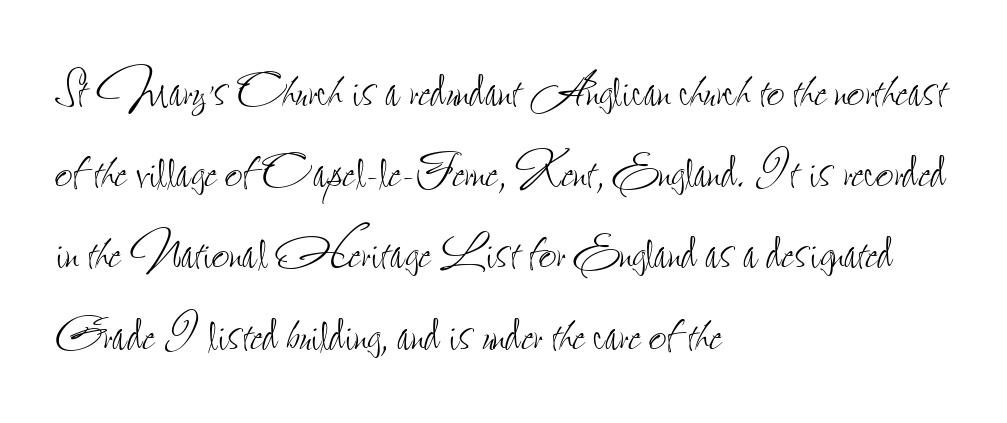
{"bold": "no", "weight": "thin", "width": "condensed", "stroke_contrast": "low", "x_height": "small", "monospaced": "no", "underline": "no", "align": "left", "line_spacing": "normal", "line_spacing_ratio": 1.31, "letter_spacing": "normal", "letter_spacing_em": 0.0, "glyph_px": 62}
